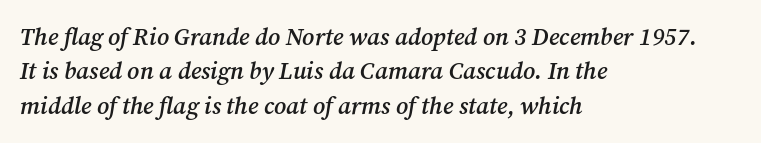
The image shows 24 px text type, italic (leaning right); set left-aligned, normal line spacing (1.43x), normal letter spacing, not underlined.
